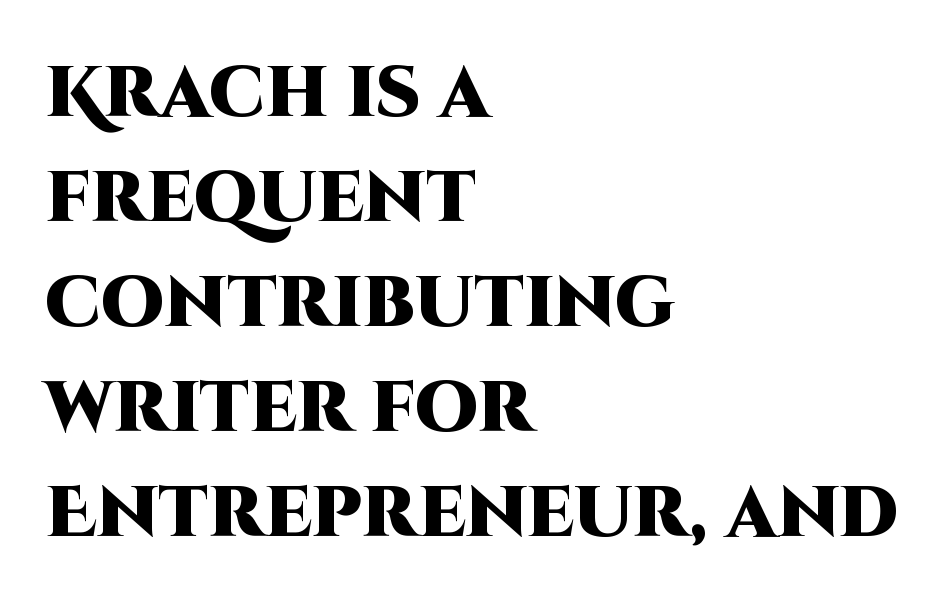
Heavy-handed strokes throughout: this text is bold. Nope, no serifs anywhere on these letters. A normal amount of white space separates one row of letters from the next. The letters stand straight up with perfectly vertical stems. Glance below the letters and you will spot only blank space. A typesetter would call this zero additional tracking.
